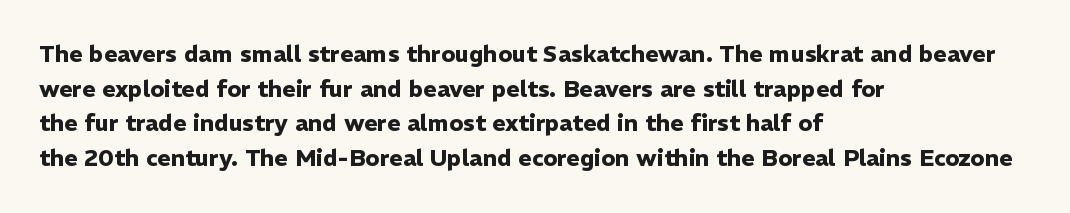
Q: Is the text bold? A: Yes.
Q: Is the text italic (slanted)? A: No, it is upright.
Q: Is the text underlined? A: No.
Q: How is the paragraph aligned? A: Left-aligned.
Q: Is the spacing between letters normal or unusually wide? A: Normal.
Q: Is the spacing between lines tight, normal or loose? A: Normal.
